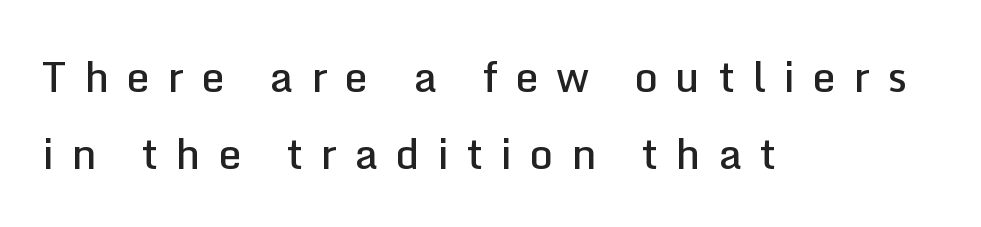
The image shows 42 px semibold sans-serif type, upright; set left-aligned, line spacing 1.83x, unusually wide letter spacing (+0.41 em), not underlined; low stroke contrast and a medium x-height.
